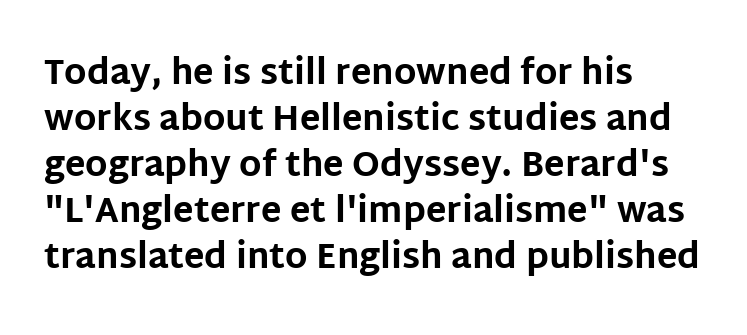
Type style note: lacks serifs. The space beneath each line is pristine and unruled. The face used here is rendered with its standard letterfit. Students, observe: this is what conventionally led text looks like. Leftover space on each line is placed entirely after the last word. A dark, heavy texture on the line: the type is bold.
